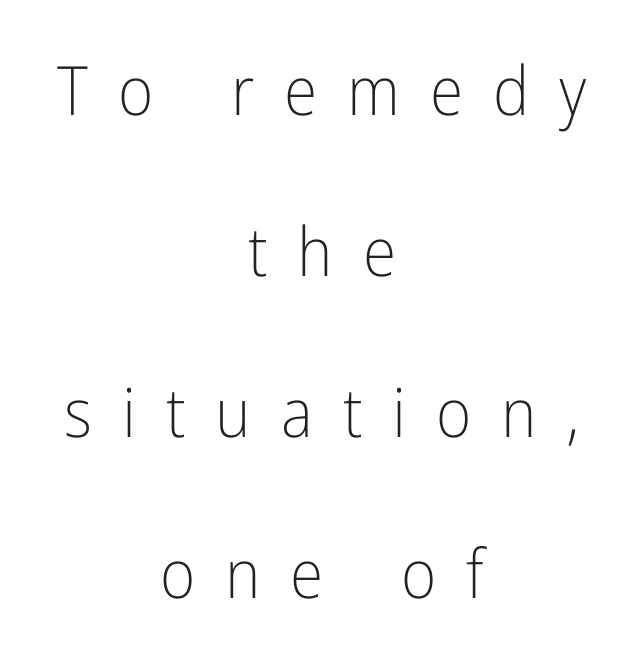
The image shows 68 px light, condensed sans-serif type, upright; set centered, loose line spacing (2.37x), unusually wide letter spacing (+0.44 em), not underlined; low stroke contrast and a medium x-height.
